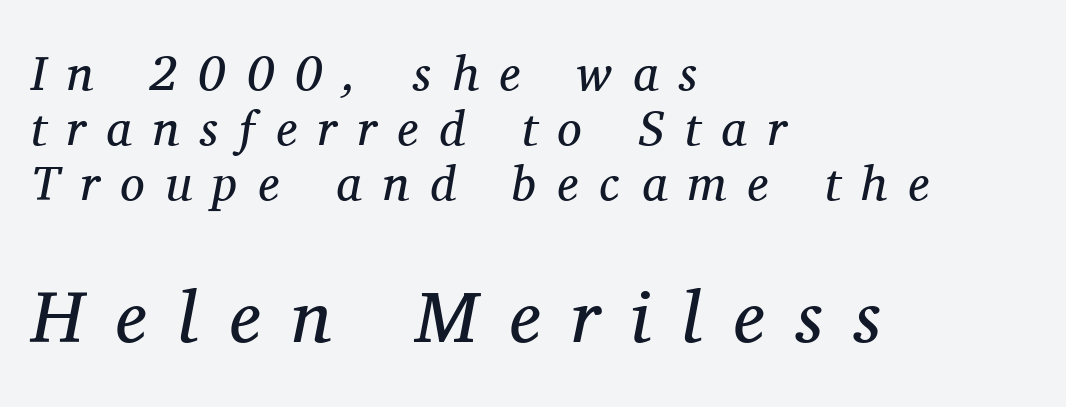
Which of the two is more prominent by size? The second, at the bottom. Designer's note — italics engaged. Note the varied advance widths — an 'i' is clearly narrower than an 'm'. Letters have the restrained weight of plain body copy at most. All the whitespace from short lines collects on the right. Does extra space separate the letters? Yes, quite a lot of it.
